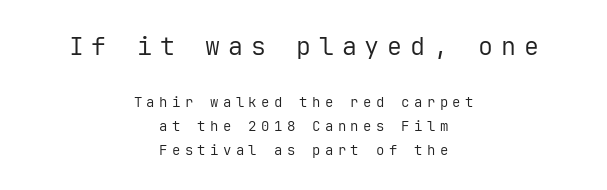
Q: Is the text bold? A: No.
Q: Is the text italic (slanted)? A: No, it is upright.
Q: Is the text underlined? A: No.
Q: How is the paragraph aligned? A: Centered.
Q: Is the spacing between letters normal or unusually wide? A: Unusually wide.
Q: Which block of text is set in a larger size, the first (top) or the second (bottom)? A: The first (top) one.
